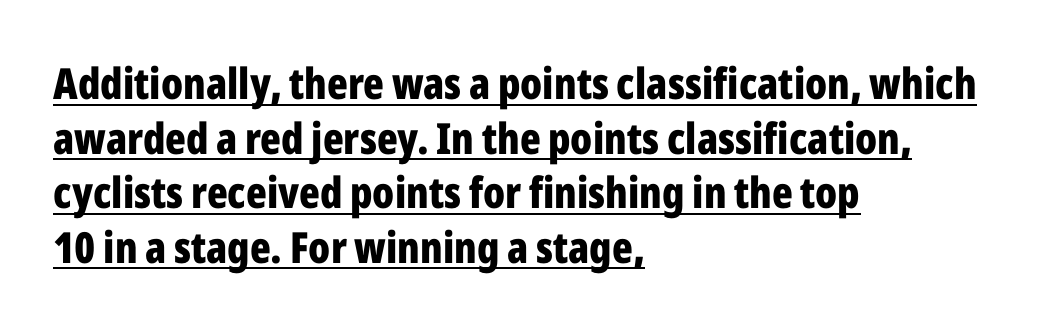
{"serif": "no", "italic": "no", "bold": "yes", "weight": "bold", "width": "condensed", "stroke_contrast": "low", "x_height": "medium", "monospaced": "no", "underline": "yes", "align": "left", "line_spacing": "normal", "line_spacing_ratio": 1.27, "letter_spacing": "normal", "letter_spacing_em": 0.0, "glyph_px": 43}
